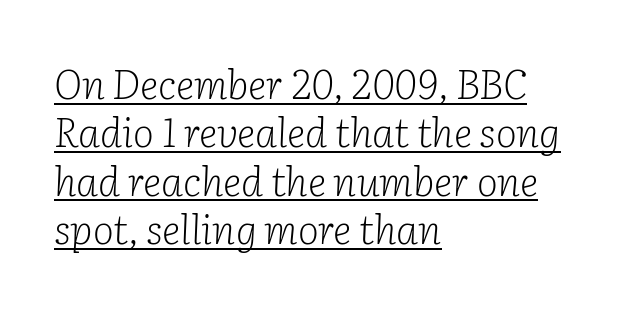
Q: Is the text bold? A: No.
Q: Is the text italic (slanted)? A: Yes, it leans right by about 2 degrees.
Q: Is the typeface a serif or a sans-serif typeface? A: Serif.
Q: Is the text underlined? A: Yes.
Q: How is the paragraph aligned? A: Left-aligned.
Q: Is the spacing between letters normal or unusually wide? A: Normal.
Q: Width (condensed, normal, or wide)? A: Normal.
Q: Stroke contrast? A: Low.
Q: x-height? A: Medium.
Q: Monospaced? A: No.
